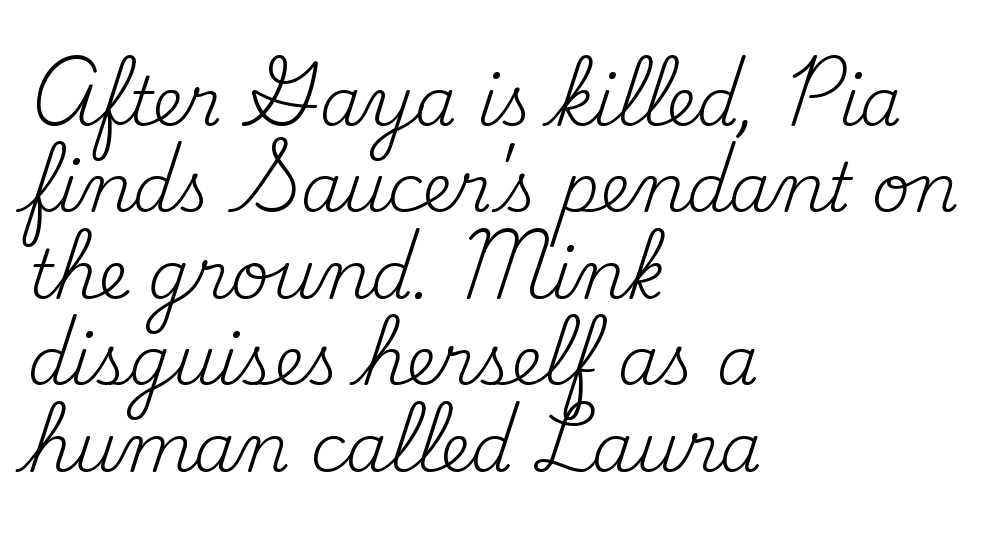
{"serif": "yes", "bold": "no", "weight": "regular", "width": "normal", "stroke_contrast": "medium", "x_height": "small", "monospaced": "no", "underline": "no", "align": "left", "line_spacing": "normal", "line_spacing_ratio": 1.29, "letter_spacing": "normal", "letter_spacing_em": 0.0, "glyph_px": 67}
